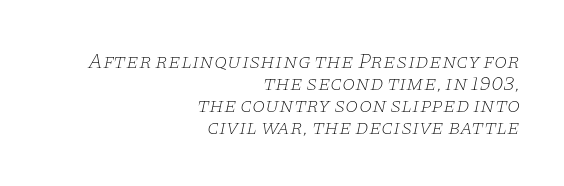
Q: Is the text bold? A: No.
Q: Is the text italic (slanted)? A: Yes, it leans right by about 11 degrees.
Q: Is the text underlined? A: No.
Q: How is the paragraph aligned? A: Right-aligned.
Q: Is the spacing between letters normal or unusually wide? A: Normal.
Q: Is the spacing between lines tight, normal or loose? A: Tight.
